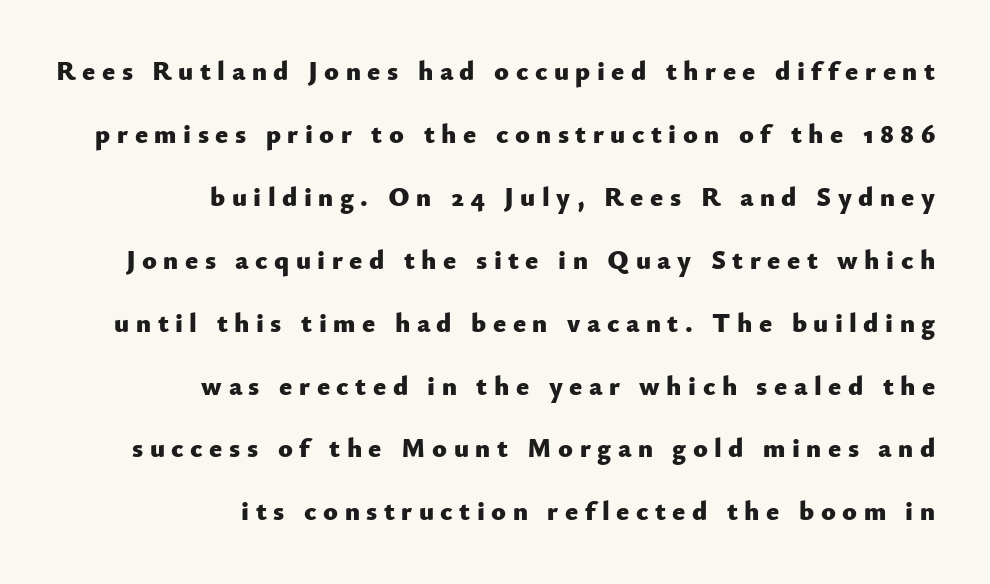
Q: Is the text bold? A: Yes.
Q: Is the text italic (slanted)? A: No, it is upright.
Q: Is the text underlined? A: No.
Q: How is the paragraph aligned? A: Right-aligned.
Q: Is the spacing between letters normal or unusually wide? A: Unusually wide.
Q: Is the spacing between lines tight, normal or loose? A: Loose.
